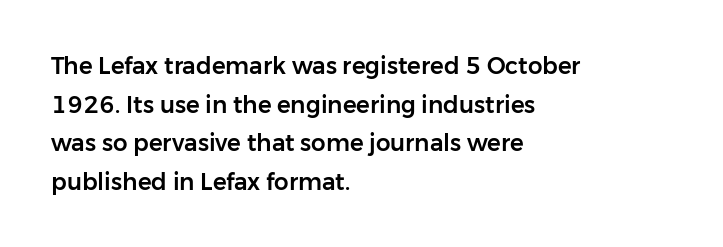
Q: Is the text italic (slanted)? A: No, it is upright.
Q: Is the text underlined? A: No.
Q: How is the paragraph aligned? A: Left-aligned.
Q: Is the spacing between letters normal or unusually wide? A: Normal.
Q: Is the spacing between lines tight, normal or loose? A: Normal.
